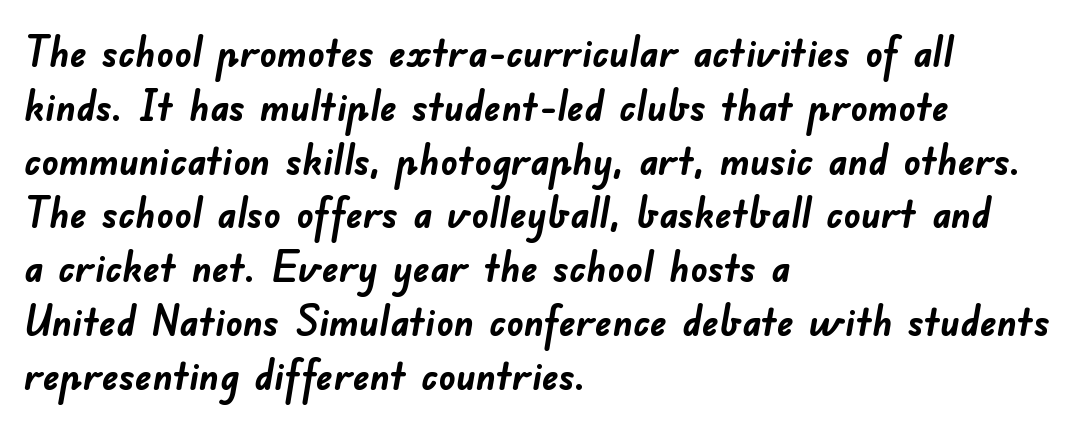
Q: Is the text bold? A: Yes.
Q: Is the typeface a serif or a sans-serif typeface? A: Sans-serif.
Q: Is the text underlined? A: No.
Q: How is the paragraph aligned? A: Left-aligned.
Q: Is the spacing between letters normal or unusually wide? A: Normal.
Q: Is the spacing between lines tight, normal or loose? A: Normal.
Q: Width (condensed, normal, or wide)? A: Normal.
Q: Stroke contrast? A: Low.
Q: x-height? A: Small.
Q: Monospaced? A: No.
